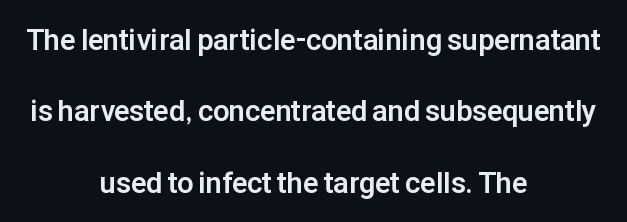
Loosely led — the rows are spread out. Do the characters align in a grid? No, the font is proportional. The typesetting leans heavy: a genuine bold. Centered paragraph, ragged on both sides. Each row of text sits above clean, open space.
